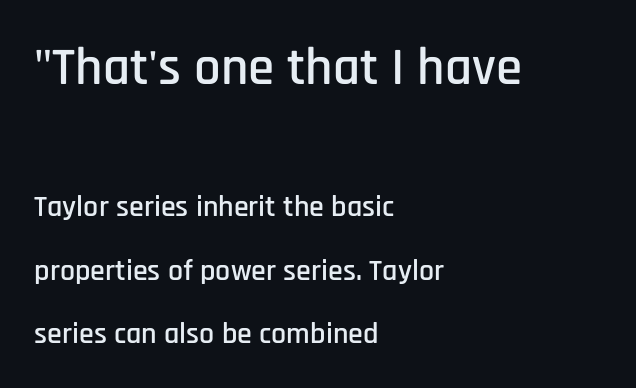
{"serif": "no", "italic": "no", "width": "condensed", "stroke_contrast": "low", "x_height": "large", "monospaced": "no", "underline": "no", "align": "left", "line_spacing": "loose", "line_spacing_ratio": 2.11, "letter_spacing": "normal", "letter_spacing_em": 0.0, "larger_block": "first", "size_ratio": 1.77, "glyph_px": 53}
